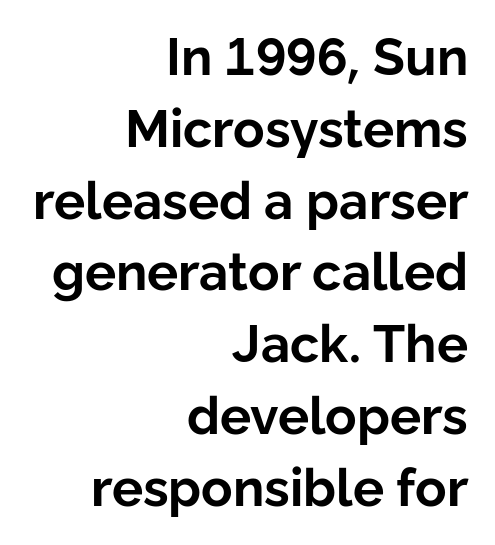
{"serif": "no", "italic": "no", "bold": "yes", "weight": "bold", "width": "normal", "stroke_contrast": "low", "x_height": "medium", "monospaced": "no", "underline": "no", "align": "right", "line_spacing": "normal", "line_spacing_ratio": 1.38, "letter_spacing": "normal", "letter_spacing_em": 0.0, "glyph_px": 52}
